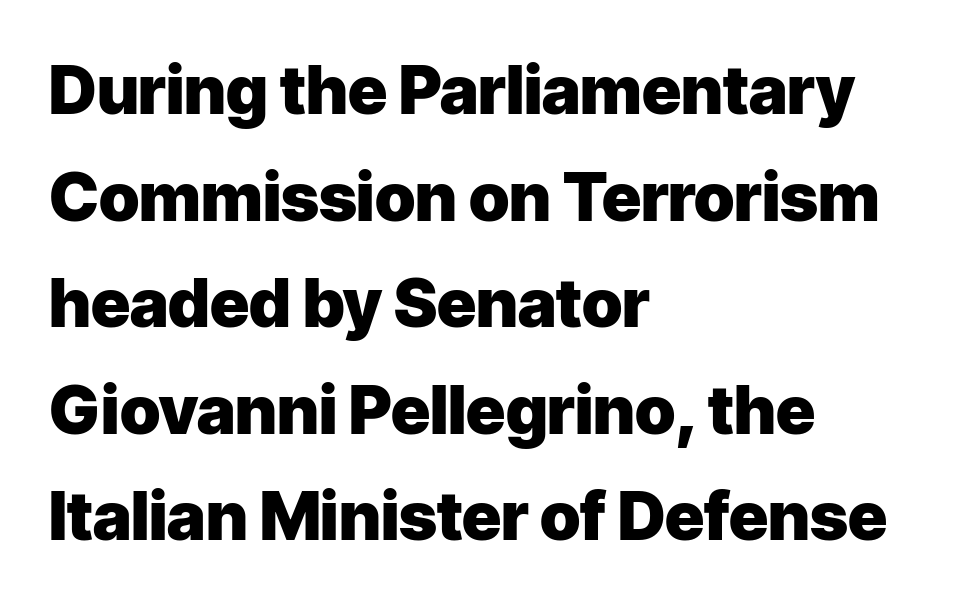
Note the varied advance widths — an 'i' is clearly narrower than an 'm'. Notice how the passage keeps a crisp vertical edge on the left only. The block of text has a typical density, with ordinary space between rows. The area under the type is left untouched. The type family on display is of the sans-serif kind. Heavy-handed strokes throughout: this text is bold.
